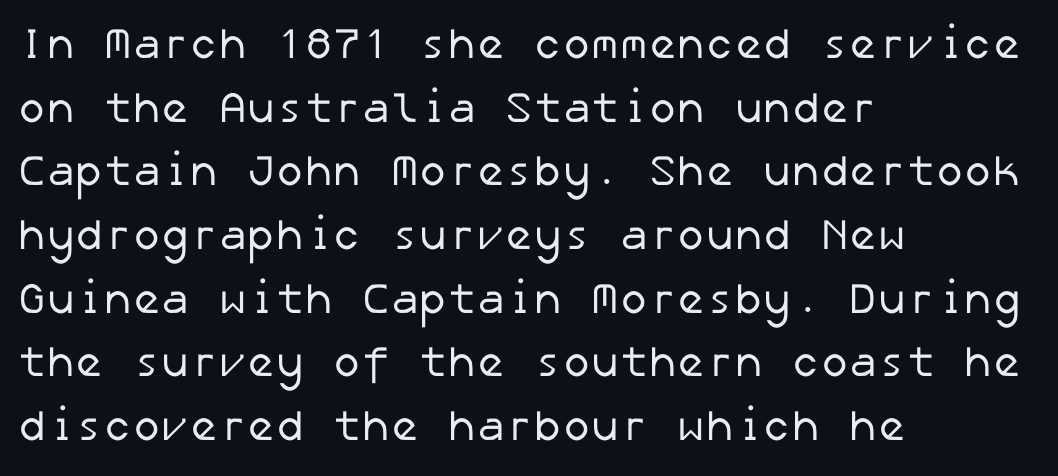
Q: Is the text bold? A: No.
Q: Is the typeface a serif or a sans-serif typeface? A: Sans-serif.
Q: Is the text underlined? A: No.
Q: How is the paragraph aligned? A: Left-aligned.
Q: Is the spacing between letters normal or unusually wide? A: Normal.
Q: Is the spacing between lines tight, normal or loose? A: Normal.
Q: Width (condensed, normal, or wide)? A: Normal.
Q: Stroke contrast? A: Low.
Q: x-height? A: Medium.
